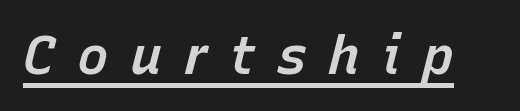
{"italic": "yes", "lean": "right", "slant_degrees": 15, "bold": "semi", "weight": "semibold", "width": "normal", "stroke_contrast": "low", "x_height": "medium", "monospaced": "no", "underline": "yes", "letter_spacing": "wide", "letter_spacing_em": 0.41, "glyph_px": 53}
